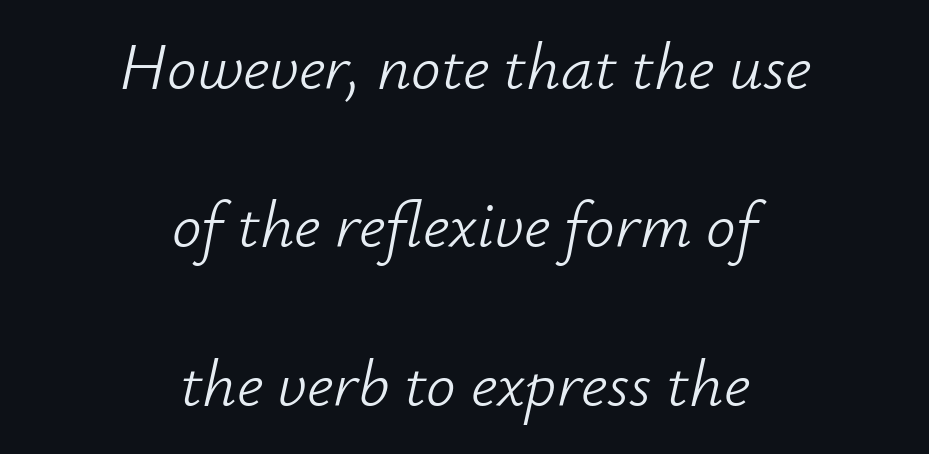
{"italic": "yes", "lean": "right", "slant_degrees": 12, "bold": "no", "weight": "light", "width": "normal", "stroke_contrast": "low", "x_height": "small", "monospaced": "no", "underline": "no", "align": "center", "line_spacing": "loose", "line_spacing_ratio": 2.4, "letter_spacing": "normal", "letter_spacing_em": 0.0, "glyph_px": 66}
